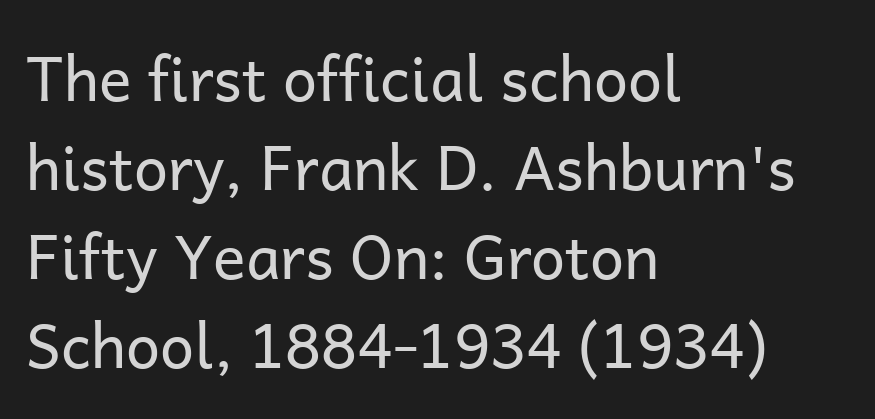
The image shows 61 px regular-weight sans-serif type, upright; set left-aligned, normal line spacing (1.46x), normal letter spacing, not underlined; low stroke contrast and a medium x-height.
